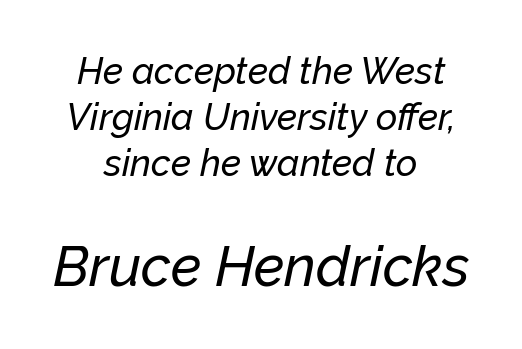
Q: Is the text italic (slanted)? A: Yes, it leans right by about 12 degrees.
Q: Is the text underlined? A: No.
Q: How is the paragraph aligned? A: Centered.
Q: Is the spacing between letters normal or unusually wide? A: Normal.
Q: Is the spacing between lines tight, normal or loose? A: Normal.
Q: Which block of text is set in a larger size, the first (top) or the second (bottom)? A: The second (bottom) one.
Q: Width (condensed, normal, or wide)? A: Normal.
Q: Stroke contrast? A: Low.
Q: x-height? A: Medium.
Q: Monospaced? A: No.
